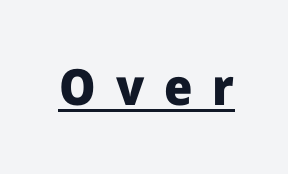
{"serif": "no", "italic": "no", "bold": "yes", "weight": "heavy", "width": "normal", "stroke_contrast": "low", "x_height": "medium", "monospaced": "no", "underline": "yes", "letter_spacing": "wide", "letter_spacing_em": 0.4, "glyph_px": 50}
